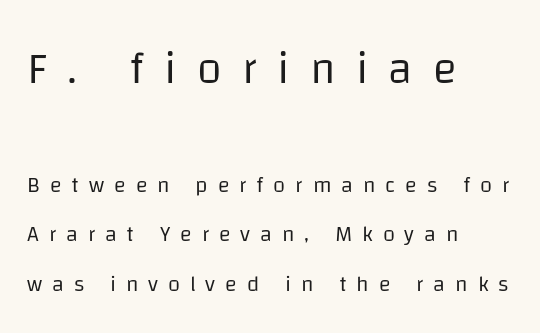
Q: Is the text bold? A: No.
Q: Is the text italic (slanted)? A: No, it is upright.
Q: Is the typeface a serif or a sans-serif typeface? A: Sans-serif.
Q: Is the text underlined? A: No.
Q: How is the paragraph aligned? A: Left-aligned.
Q: Is the spacing between letters normal or unusually wide? A: Unusually wide.
Q: Is the spacing between lines tight, normal or loose? A: Loose.
Q: Which block of text is set in a larger size, the first (top) or the second (bottom)? A: The first (top) one.
Q: Width (condensed, normal, or wide)? A: Normal.
Q: Stroke contrast? A: Low.
Q: x-height? A: Large.
Q: Monospaced? A: No.
